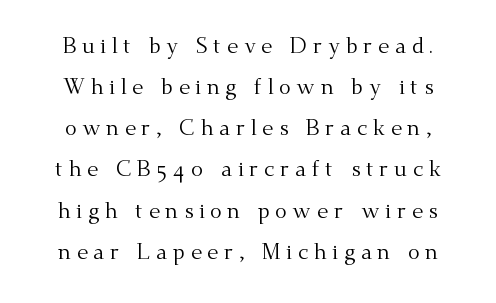
Q: Is the text bold? A: No.
Q: Is the text italic (slanted)? A: No, it is upright.
Q: Is the text underlined? A: No.
Q: Is the spacing between letters normal or unusually wide? A: Unusually wide.
